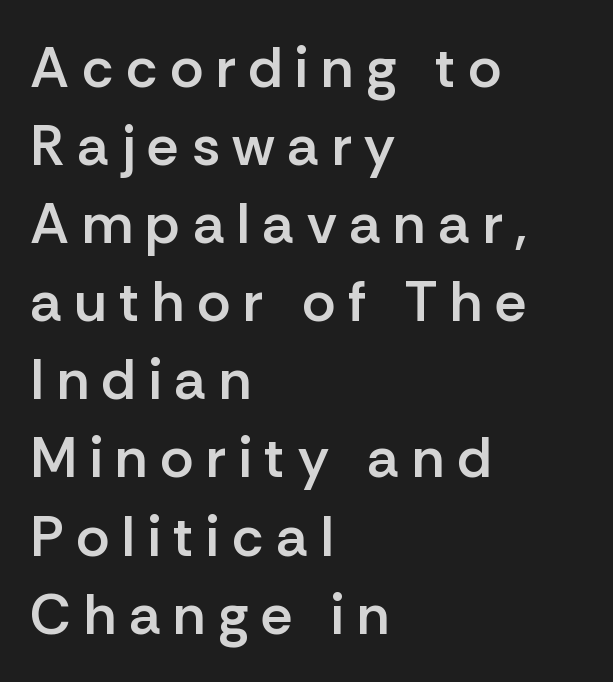
The image shows 57 px semibold sans-serif type, upright; set left-aligned, normal line spacing (1.37x), unusually wide letter spacing (+0.22 em), not underlined; low stroke contrast and a medium x-height.
